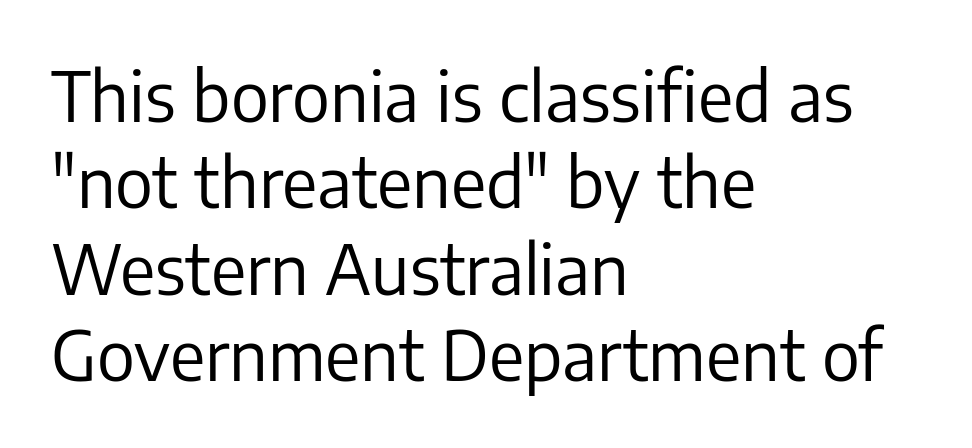
{"serif": "no", "italic": "no", "bold": "no", "weight": "regular", "width": "normal", "stroke_contrast": "low", "x_height": "medium", "monospaced": "no", "underline": "no", "align": "left", "line_spacing": "normal", "line_spacing_ratio": 1.27, "letter_spacing": "normal", "letter_spacing_em": 0.0, "glyph_px": 68}
